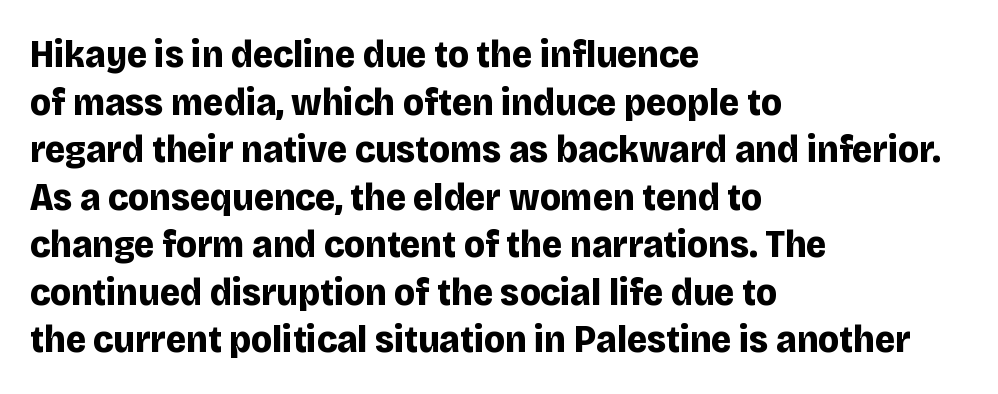
Q: Is the text bold? A: Yes.
Q: Is the text italic (slanted)? A: No, it is upright.
Q: Is the typeface a serif or a sans-serif typeface? A: Sans-serif.
Q: Is the text underlined? A: No.
Q: How is the paragraph aligned? A: Left-aligned.
Q: Is the spacing between letters normal or unusually wide? A: Normal.
Q: Width (condensed, normal, or wide)? A: Normal.
Q: Stroke contrast? A: Low.
Q: x-height? A: Large.
Q: Monospaced? A: No.
